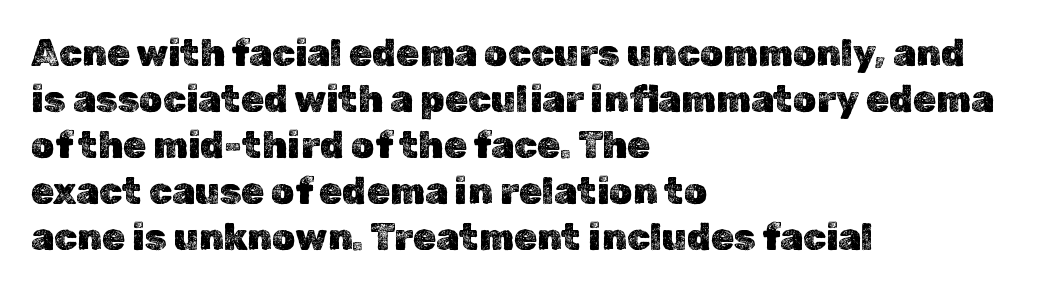
{"italic": "no", "width": "normal", "x_height": "medium", "monospaced": "no", "underline": "no", "align": "left", "line_spacing_ratio": 1.24, "letter_spacing": "normal", "letter_spacing_em": 0.0, "glyph_px": 37}
